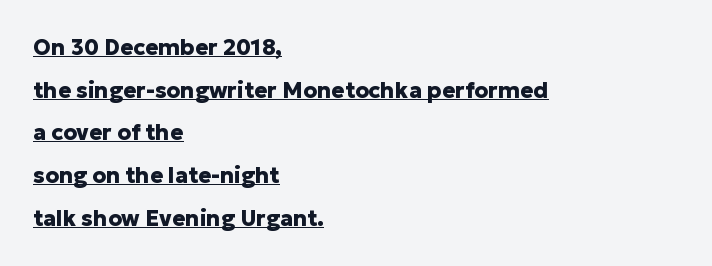
Q: Is the text bold? A: Yes.
Q: Is the text italic (slanted)? A: No, it is upright.
Q: Is the text underlined? A: Yes.
Q: How is the paragraph aligned? A: Left-aligned.
Q: Is the spacing between letters normal or unusually wide? A: Normal.
Q: Is the spacing between lines tight, normal or loose? A: Loose.
